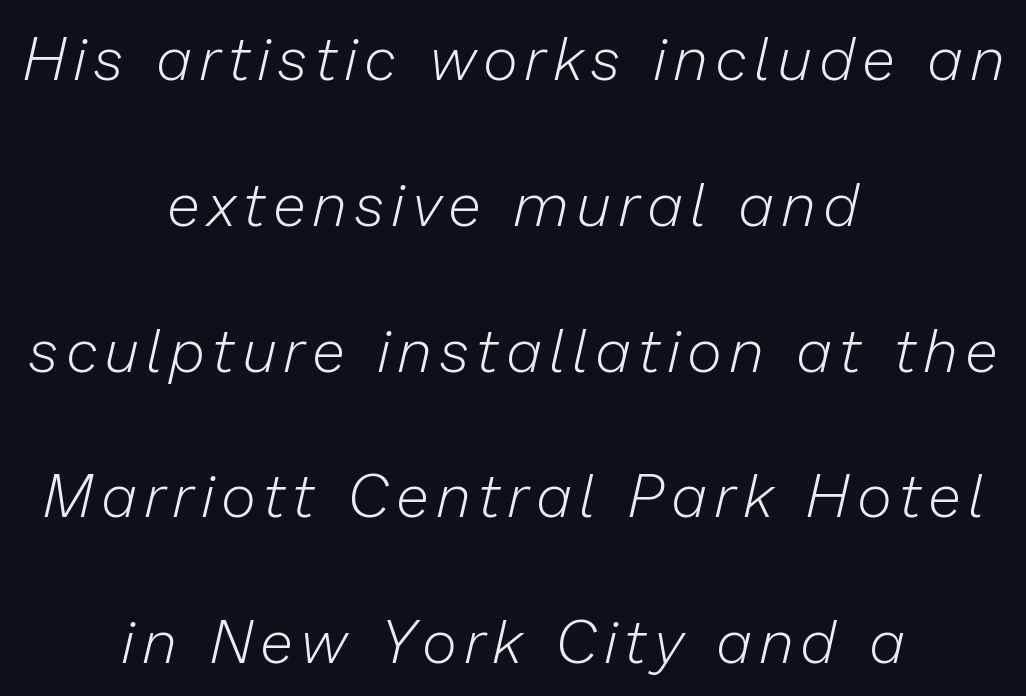
The image shows 60 px light type, italic (leaning right); set centered, loose line spacing (2.43x), not underlined; low stroke contrast and a medium x-height.
